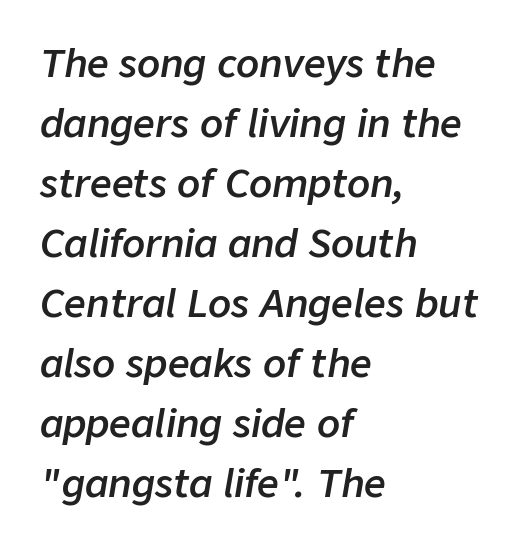
{"italic": "yes", "lean": "right", "slant_degrees": 9, "bold": "semi", "weight": "semibold", "width": "normal", "stroke_contrast": "low", "x_height": "medium", "monospaced": "no", "underline": "no", "align": "left", "line_spacing": "normal", "line_spacing_ratio": 1.58, "letter_spacing": "normal", "letter_spacing_em": 0.0, "glyph_px": 38}
